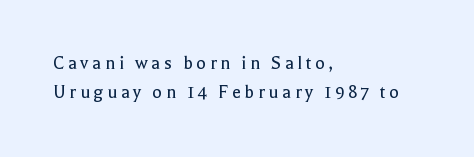
Does the copy run flush right? No — it runs flush left. Baseline-to-baseline distance is the conventional proportion of letter height. Unmarked baselines from the first word to the last. Ascenders rise straight up at ninety degrees. Stroke thickness stays within the range of a standard reading face or lighter.
